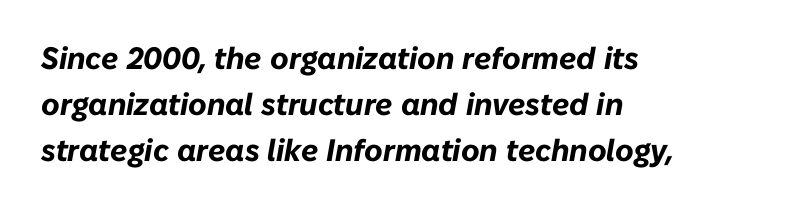
{"italic": "yes", "lean": "right", "slant_degrees": 10, "bold": "yes", "weight": "bold", "width": "normal", "stroke_contrast": "low", "x_height": "medium", "monospaced": "no", "underline": "no", "align": "left", "line_spacing": "normal", "line_spacing_ratio": 1.48, "letter_spacing": "normal", "letter_spacing_em": 0.0, "glyph_px": 31}
